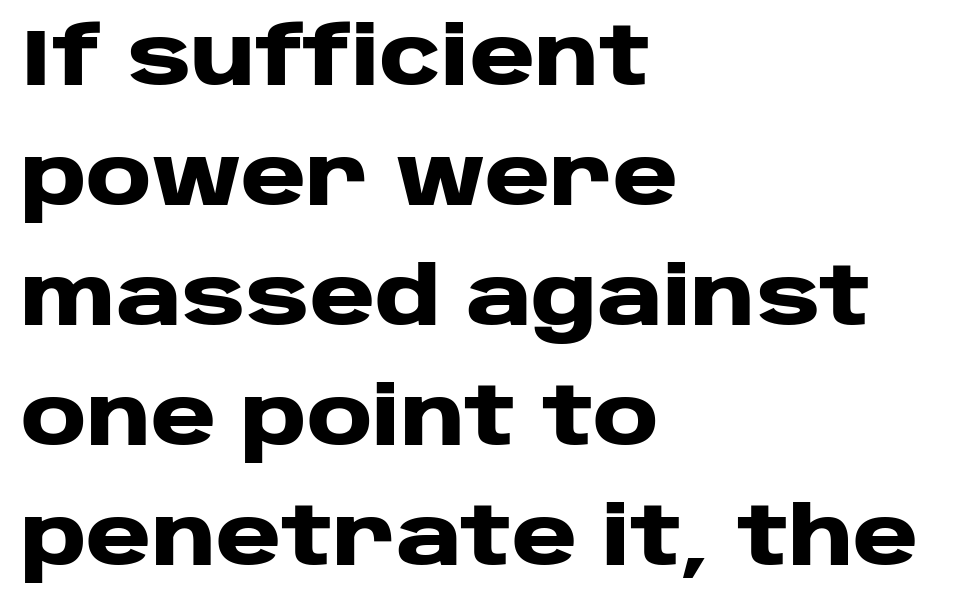
Q: Is the text bold? A: Yes.
Q: Is the text italic (slanted)? A: No, it is upright.
Q: Is the typeface a serif or a sans-serif typeface? A: Sans-serif.
Q: Is the text underlined? A: No.
Q: How is the paragraph aligned? A: Left-aligned.
Q: Is the spacing between letters normal or unusually wide? A: Normal.
Q: Is the spacing between lines tight, normal or loose? A: Normal.
Q: Width (condensed, normal, or wide)? A: Wide.
Q: Stroke contrast? A: Low.
Q: x-height? A: Large.
Q: Monospaced? A: No.
